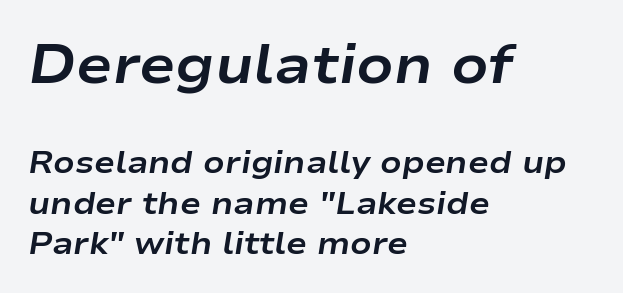
Heavy-handed strokes throughout: this text is bold. Only glyphs here, with clear space below each row. Which margin do the lines hug? The left one — the right edge is uneven. Whoever set this made the first block the dominant, larger element. Each new line begins a customary step beneath the previous one. The horizontal fit of the characters is conventional and even.
